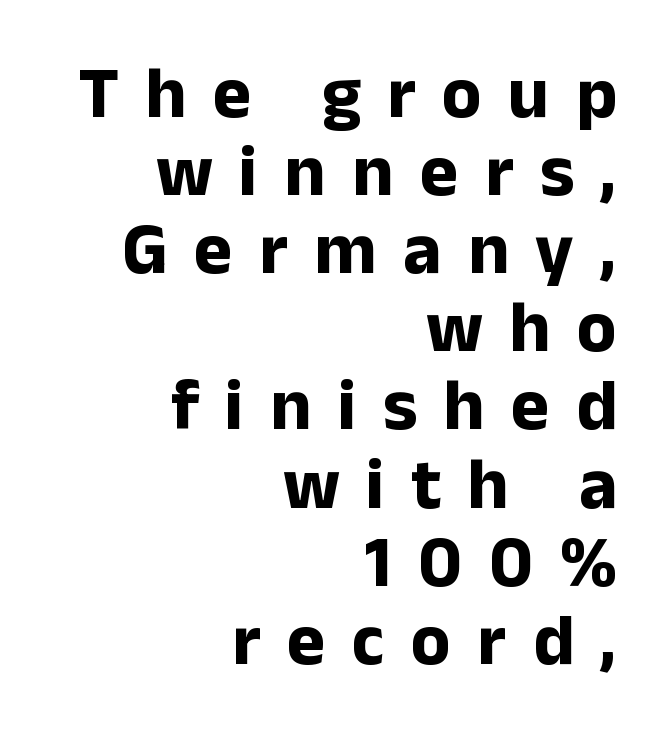
Q: Is the text bold? A: Yes.
Q: Is the text italic (slanted)? A: No, it is upright.
Q: Is the typeface a serif or a sans-serif typeface? A: Sans-serif.
Q: Is the text underlined? A: No.
Q: How is the paragraph aligned? A: Right-aligned.
Q: Is the spacing between letters normal or unusually wide? A: Unusually wide.
Q: Is the spacing between lines tight, normal or loose? A: Tight.
Q: Width (condensed, normal, or wide)? A: Normal.
Q: Stroke contrast? A: Low.
Q: x-height? A: Medium.
Q: Monospaced? A: No.
